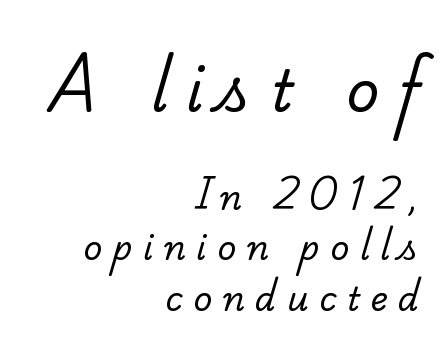
The image shows 57 px regular-weight type; set right-aligned, normal line spacing (1.52x), unusually wide letter spacing (+0.32 em), not underlined; the first (top) block is 1.73x larger; low stroke contrast and a small x-height.
